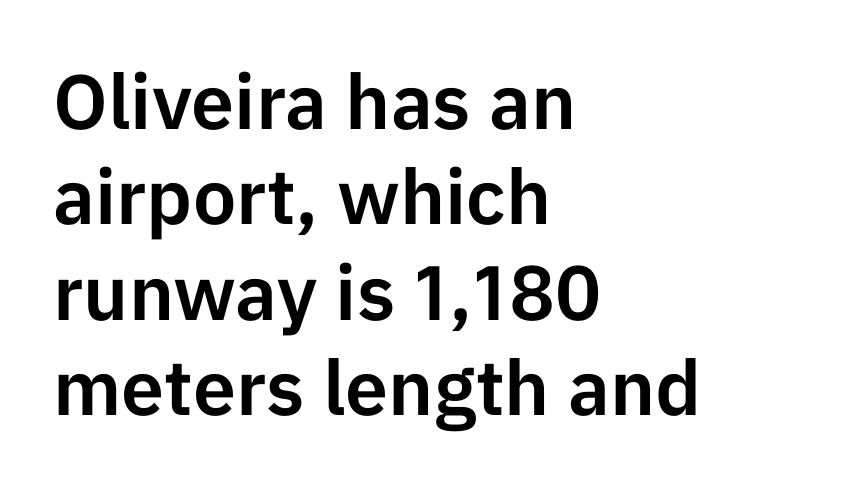
These lines stack with their left ends in a neat column. This is roman type, the default non-slanted kind. Nothing unusual about the tracking: characters are spaced as the font intends. This sample has the flowing, uneven cadence of proportional lettering. The baseline area is clear. Is this a sans? Yes — the strokes have no serifs.
